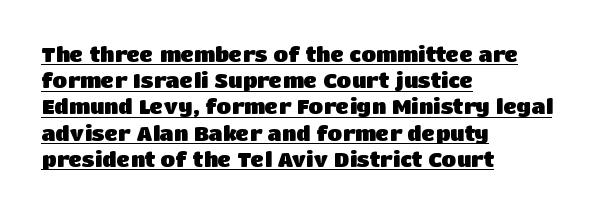
The image shows 21 px bold type, upright; set left-aligned, normal line spacing (1.25x), normal letter spacing, underlined.
